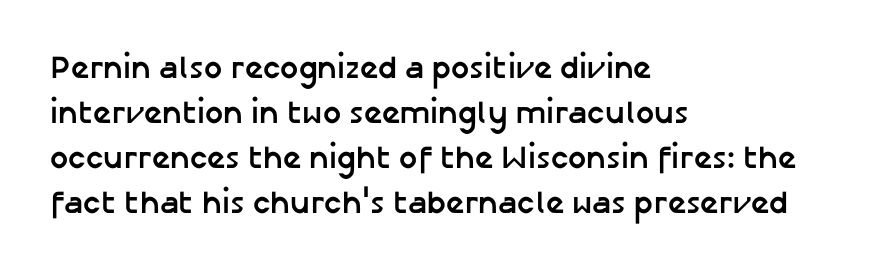
{"serif": "no", "italic": "no", "bold": "yes", "weight": "semibold", "width": "normal", "stroke_contrast": "low", "x_height": "medium", "monospaced": "no", "underline": "no", "align": "left", "line_spacing": "normal", "line_spacing_ratio": 1.41, "letter_spacing": "normal", "letter_spacing_em": 0.0, "glyph_px": 32}
